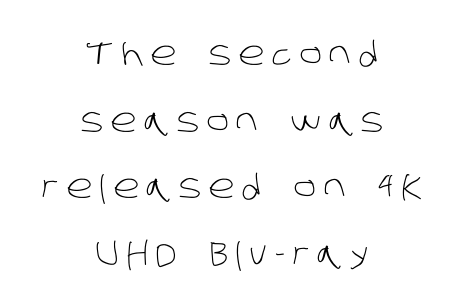
Q: Is the text bold? A: No.
Q: Is the typeface a serif or a sans-serif typeface? A: Sans-serif.
Q: Is the text underlined? A: No.
Q: How is the paragraph aligned? A: Centered.
Q: Is the spacing between letters normal or unusually wide? A: Unusually wide.
Q: Is the spacing between lines tight, normal or loose? A: Loose.
Q: Width (condensed, normal, or wide)? A: Normal.
Q: Stroke contrast? A: Low.
Q: x-height? A: Large.
Q: Monospaced? A: No.
